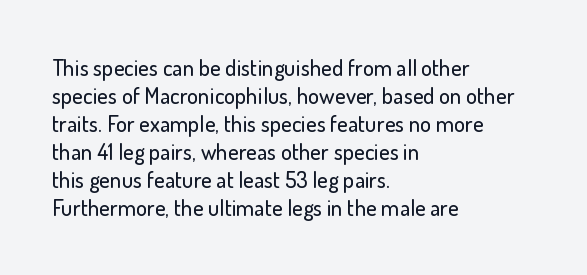
The image shows 23 px text type, upright; set left-aligned, line spacing 1.22x, normal letter spacing, not underlined.
